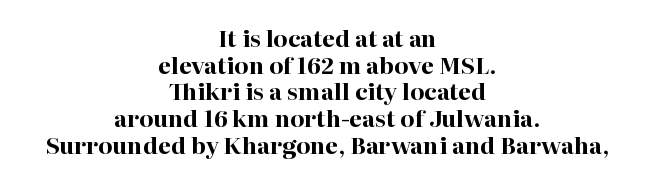
Q: Is the text bold? A: Yes.
Q: Is the text italic (slanted)? A: No, it is upright.
Q: Is the text underlined? A: No.
Q: How is the paragraph aligned? A: Centered.
Q: Is the spacing between letters normal or unusually wide? A: Normal.
